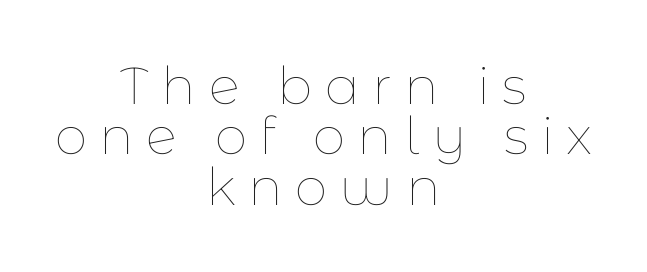
{"italic": "no", "bold": "no", "weight": "thin", "width": "normal", "stroke_contrast": "low", "x_height": "medium", "monospaced": "no", "underline": "no", "align": "center", "line_spacing": "tight", "line_spacing_ratio": 0.97, "letter_spacing": "wide", "letter_spacing_em": 0.24, "glyph_px": 52}
